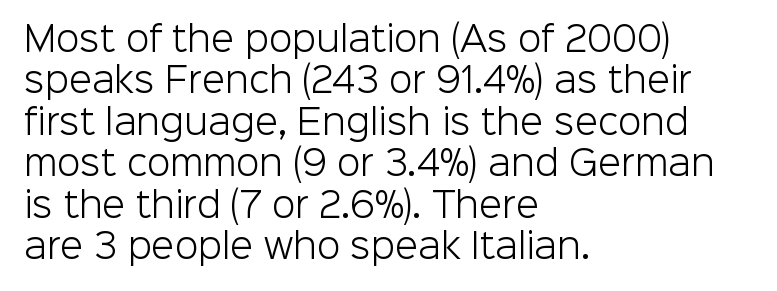
Notice how the passage keeps a crisp vertical edge on the left only. Inter-character spacing is left at the font's built-in metrics. Think of a printed novel: that variable character pitch is what you see here. Letters have the restrained weight of plain body copy at most. The rendering shows plain stroke endings on the letterforms — a sans-serif design. A typesetter would mark this as roman, not italic.
